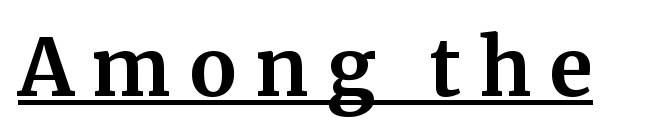
{"serif": "yes", "italic": "no", "bold": "yes", "weight": "bold", "width": "normal", "stroke_contrast": "medium", "x_height": "medium", "monospaced": "no", "underline": "yes", "letter_spacing": "wide", "letter_spacing_em": 0.22, "glyph_px": 79}
